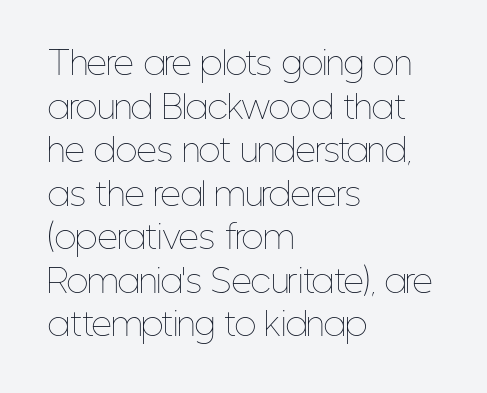
{"italic": "no", "bold": "no", "weight": "thin", "width": "condensed", "stroke_contrast": "low", "x_height": "medium", "monospaced": "no", "underline": "no", "align": "left", "line_spacing": "normal", "line_spacing_ratio": 1.36, "letter_spacing": "normal", "letter_spacing_em": 0.0, "glyph_px": 32}
